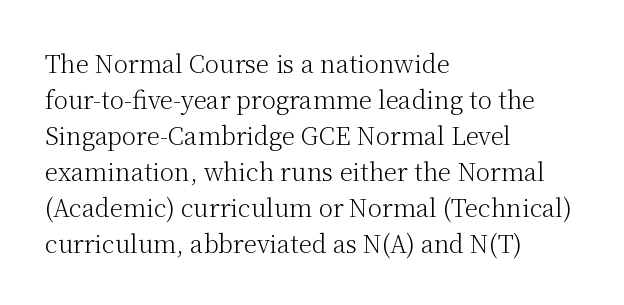
{"italic": "no", "bold": "no", "underline": "no", "align": "left", "line_spacing": "normal", "line_spacing_ratio": 1.5, "letter_spacing": "normal", "letter_spacing_em": 0.0, "glyph_px": 24}
